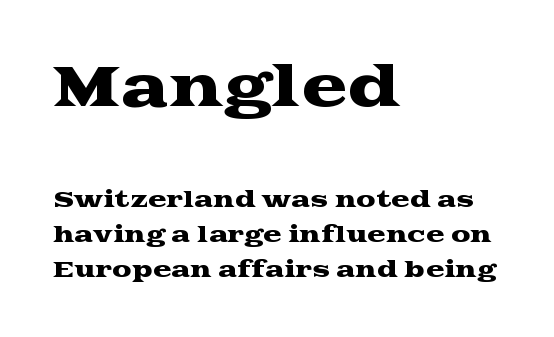
Q: Is the text italic (slanted)? A: No, it is upright.
Q: Is the typeface a serif or a sans-serif typeface? A: Serif.
Q: Is the text underlined? A: No.
Q: How is the paragraph aligned? A: Left-aligned.
Q: Is the spacing between letters normal or unusually wide? A: Normal.
Q: Is the spacing between lines tight, normal or loose? A: Normal.
Q: Which block of text is set in a larger size, the first (top) or the second (bottom)? A: The first (top) one.
Q: Width (condensed, normal, or wide)? A: Wide.
Q: Stroke contrast? A: Medium.
Q: x-height? A: Medium.
Q: Monospaced? A: No.
